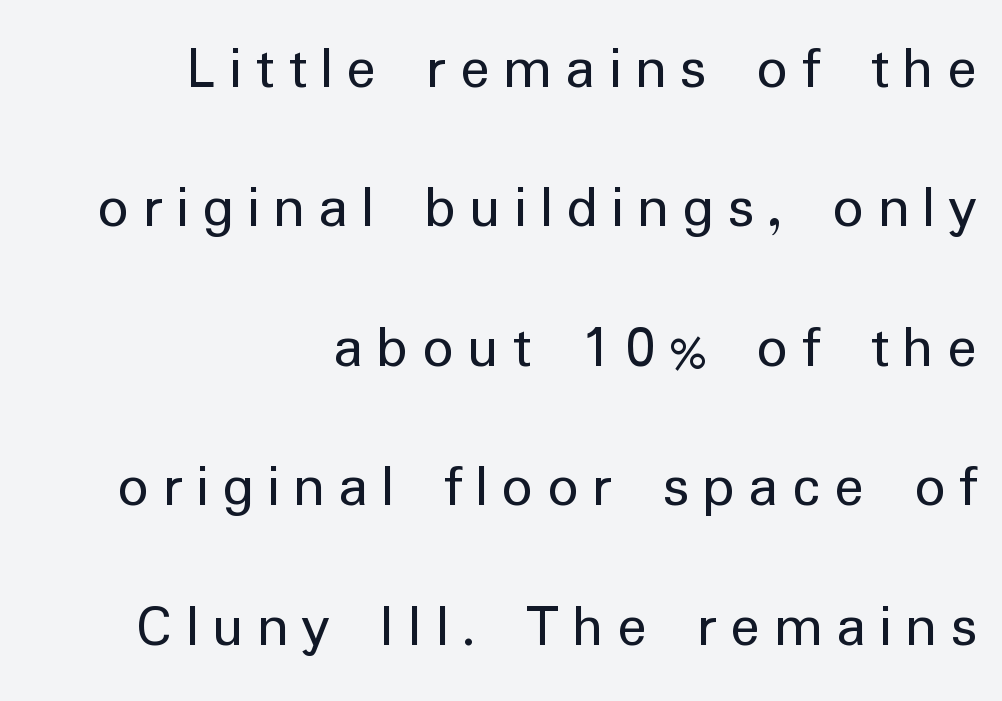
Q: Is the text bold? A: No.
Q: Is the text italic (slanted)? A: No, it is upright.
Q: Is the typeface a serif or a sans-serif typeface? A: Sans-serif.
Q: Is the text underlined? A: No.
Q: How is the paragraph aligned? A: Right-aligned.
Q: Is the spacing between letters normal or unusually wide? A: Unusually wide.
Q: Is the spacing between lines tight, normal or loose? A: Loose.
Q: Width (condensed, normal, or wide)? A: Normal.
Q: Stroke contrast? A: Low.
Q: x-height? A: Medium.
Q: Monospaced? A: No.
